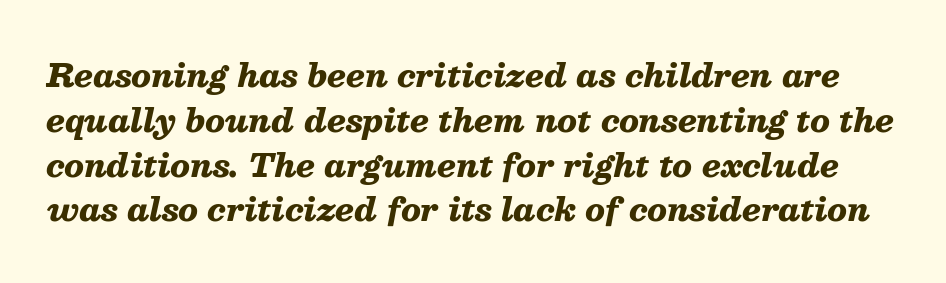
Proportional: the letters do not fall into vertical columns. Set as a true bold cut, around the 700 mark. Does the lettering tilt? It does — this is italic. The lines sit at an ordinary, default distance from one another. Compared with typical body copy, the letter spacing here is the same.
